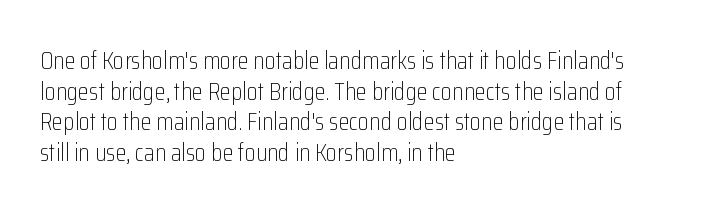
Q: Is the text bold? A: No.
Q: Is the text italic (slanted)? A: No, it is upright.
Q: Is the text underlined? A: No.
Q: How is the paragraph aligned? A: Left-aligned.
Q: Is the spacing between letters normal or unusually wide? A: Normal.
